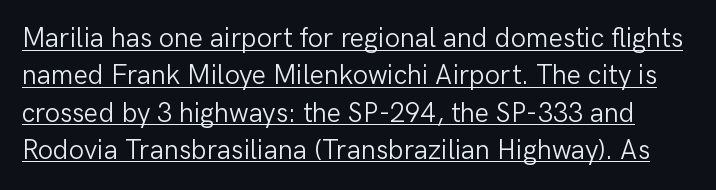
{"italic": "no", "bold": "no", "underline": "yes", "line_spacing": "normal", "line_spacing_ratio": 1.38, "letter_spacing": "normal", "letter_spacing_em": 0.0, "glyph_px": 27}
